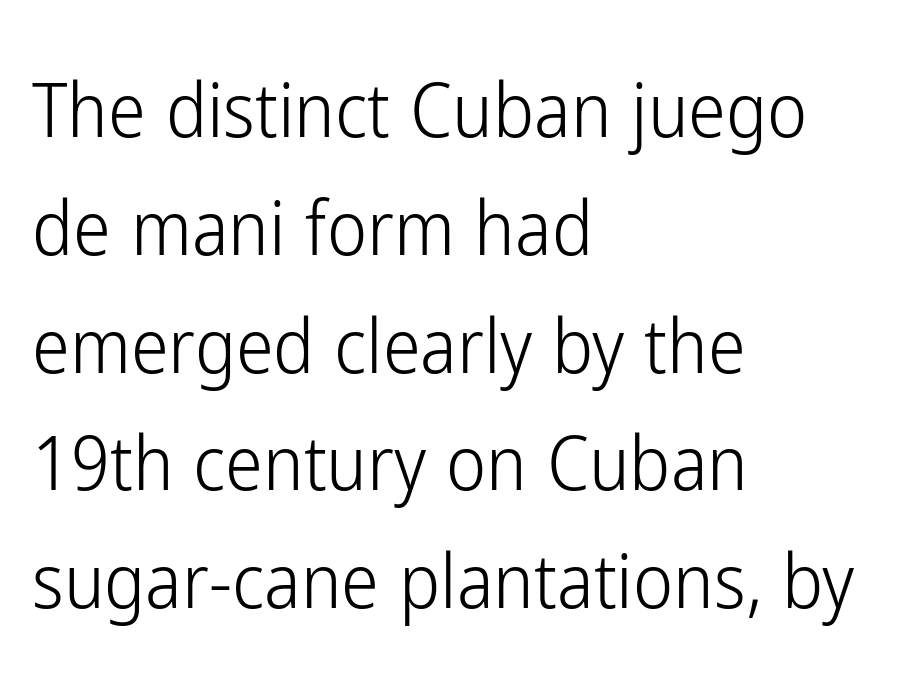
The image shows 76 px light, condensed sans-serif type, upright; set left-aligned, normal line spacing (1.55x), normal letter spacing, not underlined; low stroke contrast and a medium x-height.
